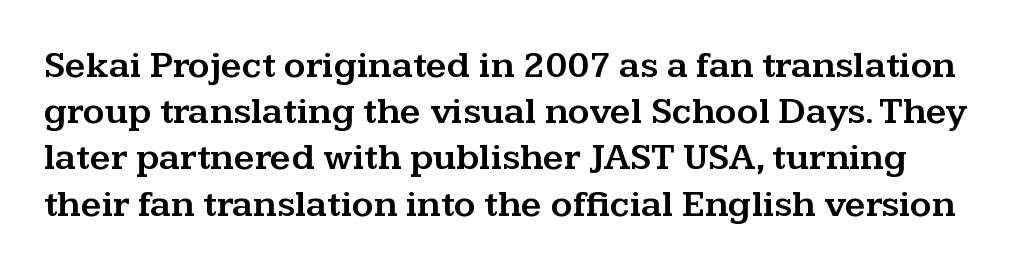
There is no visible air inserted between adjacent glyphs. Plain, unruled lines of type. The passage shown stacks its lines at a standard gap. Proportional: the letters do not fall into vertical columns. The font's upright variant was chosen for this text. What kind of face is this? One with serifs.
